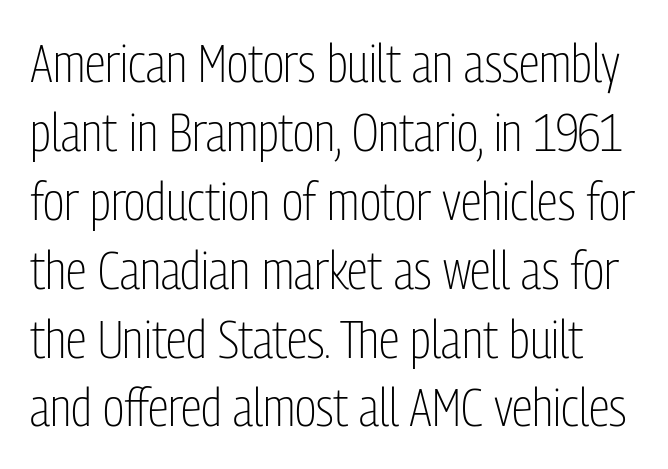
The image shows 53 px light, condensed sans-serif type, upright; set normal line spacing (1.3x), normal letter spacing, not underlined; low stroke contrast and a medium x-height.
